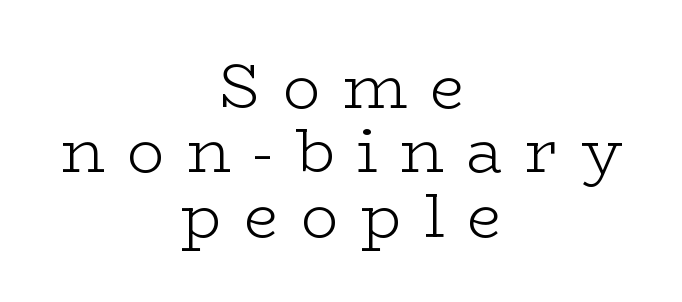
{"serif": "yes", "italic": "no", "bold": "no", "weight": "light", "width": "wide", "stroke_contrast": "low", "x_height": "medium", "monospaced": "no", "underline": "no", "align": "center", "line_spacing": "tight", "line_spacing_ratio": 1.04, "letter_spacing": "wide", "letter_spacing_em": 0.36, "glyph_px": 62}
